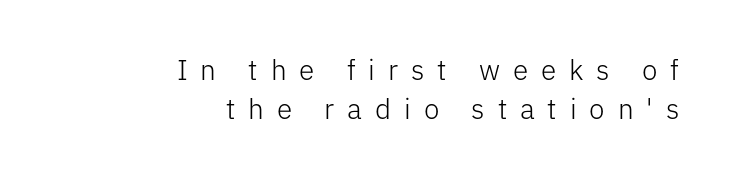
Q: Is the text bold? A: No.
Q: Is the text italic (slanted)? A: No, it is upright.
Q: Is the typeface a serif or a sans-serif typeface? A: Sans-serif.
Q: Is the text underlined? A: No.
Q: How is the paragraph aligned? A: Right-aligned.
Q: Is the spacing between letters normal or unusually wide? A: Unusually wide.
Q: Is the spacing between lines tight, normal or loose? A: Normal.
Q: Width (condensed, normal, or wide)? A: Normal.
Q: Stroke contrast? A: Low.
Q: x-height? A: Medium.
Q: Monospaced? A: No.
